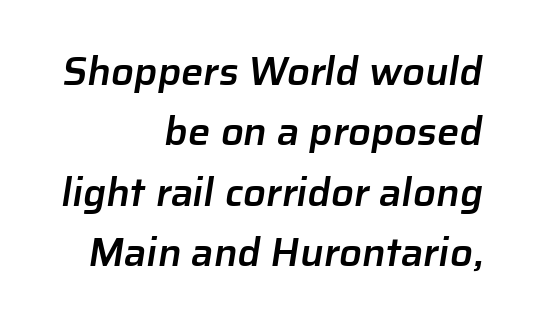
The image shows 40 px semibold sans-serif type; set right-aligned, normal line spacing (1.51x), normal letter spacing, not underlined; low stroke contrast and a medium x-height.
